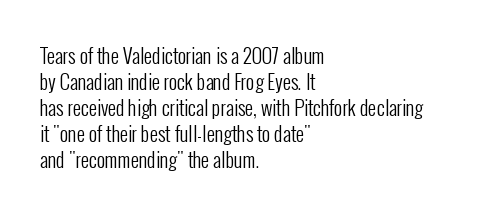
Q: Is the text bold? A: No.
Q: Is the text italic (slanted)? A: No, it is upright.
Q: Is the text underlined? A: No.
Q: How is the paragraph aligned? A: Left-aligned.
Q: Is the spacing between letters normal or unusually wide? A: Normal.
Q: Is the spacing between lines tight, normal or loose? A: Normal.
